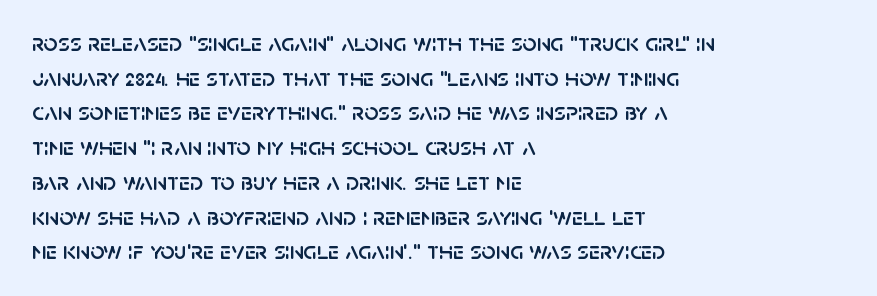
The image shows 25 px text type, upright; set left-aligned, normal line spacing (1.39x), normal letter spacing, not underlined.
